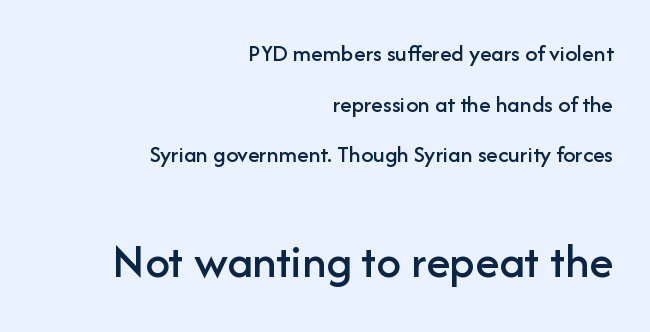
What kind of face is this? One without serifs — a sans. Compared with a flush-left layout, this one pins lines to the opposite, right side. Observe the ordinary spacing: letters are neighbours, not strangers. The designer gave the closing block more size than the opening block.
